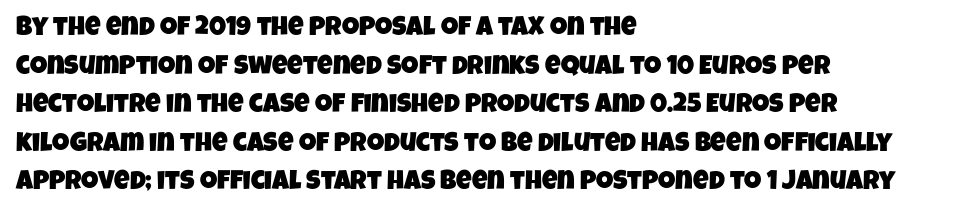
Q: Is the text underlined? A: No.
Q: How is the paragraph aligned? A: Left-aligned.
Q: Is the spacing between letters normal or unusually wide? A: Normal.
Q: Is the spacing between lines tight, normal or loose? A: Normal.
